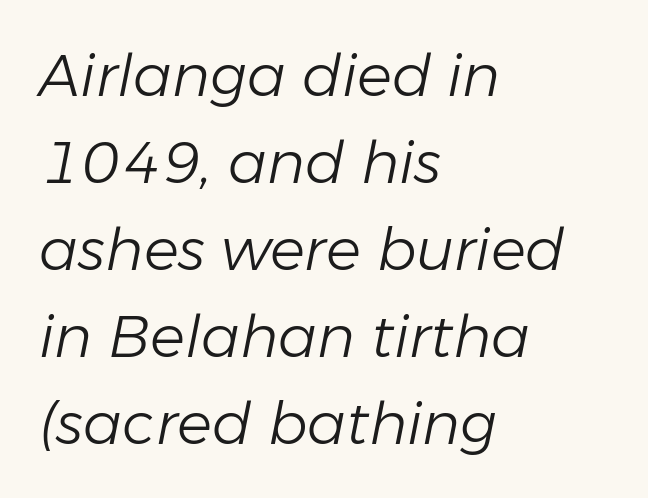
Q: Is the text bold? A: No.
Q: Is the text italic (slanted)? A: Yes, it leans right by about 11 degrees.
Q: Is the text underlined? A: No.
Q: How is the paragraph aligned? A: Left-aligned.
Q: Is the spacing between letters normal or unusually wide? A: Normal.
Q: Is the spacing between lines tight, normal or loose? A: Normal.
Q: Width (condensed, normal, or wide)? A: Normal.
Q: Stroke contrast? A: Low.
Q: x-height? A: Medium.
Q: Monospaced? A: No.
